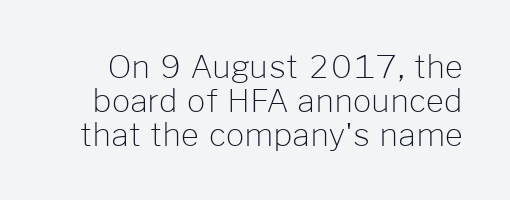
The image shows 32 px light sans-serif type, upright; set tight line spacing (1.07x), normal letter spacing, not underlined; low stroke contrast and a medium x-height.
